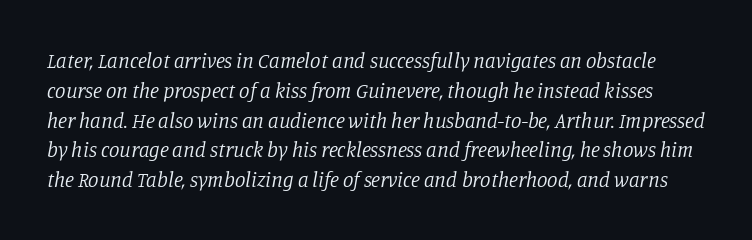
{"italic": "yes", "lean": "right", "slant_degrees": 11, "bold": "no", "underline": "no", "line_spacing": "normal", "line_spacing_ratio": 1.42, "letter_spacing": "normal", "letter_spacing_em": 0.0, "glyph_px": 21}
